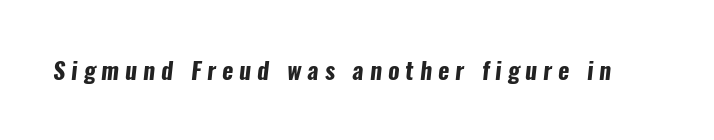
The space beneath each line is pristine and unruled. There is plenty of visible air inserted between adjacent glyphs. Thick stems and heavy bowls — unmistakably bold.
